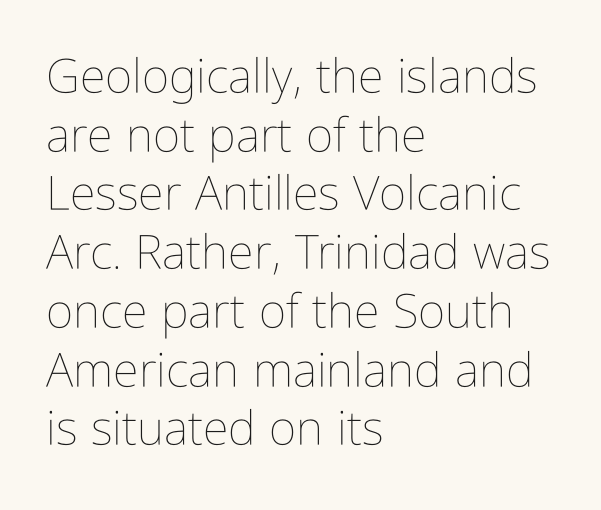
Where is the straight margin? On the left. Note the varied advance widths — an 'i' is clearly narrower than an 'm'. If you measured baseline to baseline, you'd find a middling distance. Type without underlining. Nope, not italic — everything's standing straight.
